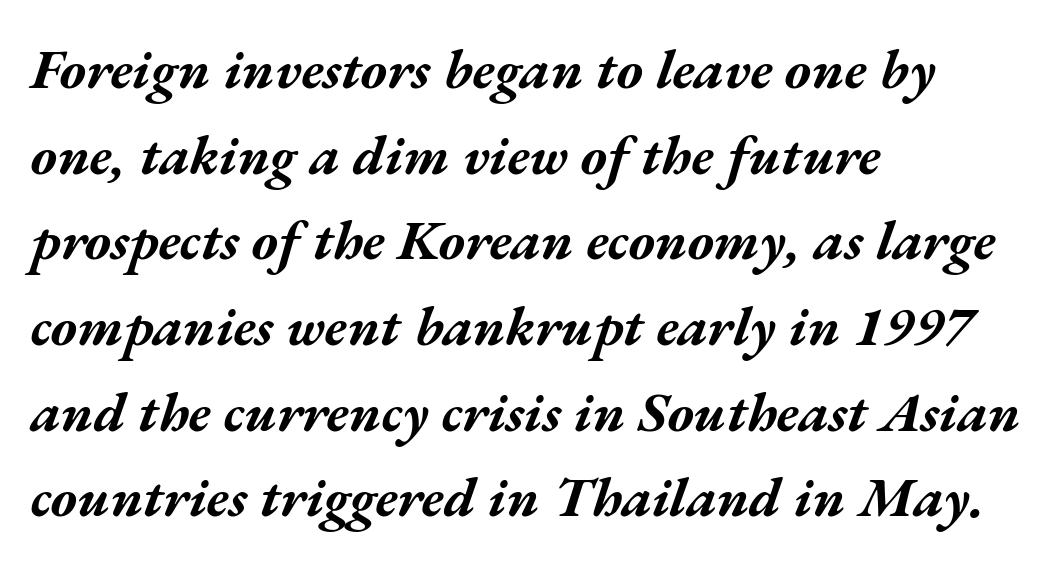
Q: Is the text bold? A: Yes.
Q: Is the text italic (slanted)? A: Yes, it leans right by about 17 degrees.
Q: Is the text underlined? A: No.
Q: How is the paragraph aligned? A: Left-aligned.
Q: Is the spacing between letters normal or unusually wide? A: Normal.
Q: Is the spacing between lines tight, normal or loose? A: Normal.
Q: Width (condensed, normal, or wide)? A: Wide.
Q: Stroke contrast? A: Medium.
Q: x-height? A: Medium.
Q: Monospaced? A: No.
